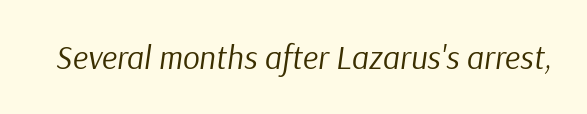
This sample has the flowing, uneven cadence of proportional lettering. The area under the type is left untouched. Compared with a typical body face, this is equally light or lighter still. These lines were composed using italics.
